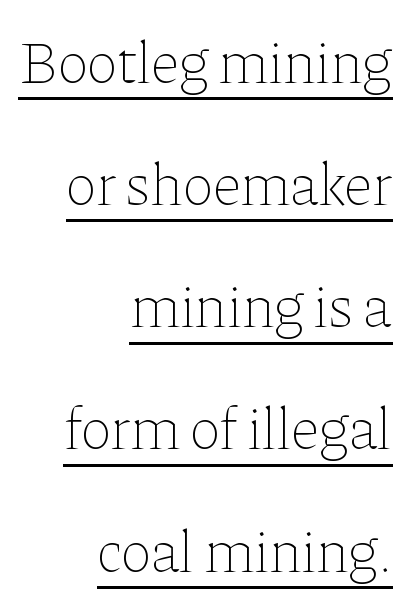
{"italic": "no", "bold": "no", "weight": "thin", "width": "normal", "stroke_contrast": "low", "x_height": "medium", "monospaced": "no", "underline": "yes", "align": "right", "line_spacing": "loose", "line_spacing_ratio": 2.07, "letter_spacing": "normal", "letter_spacing_em": 0.0, "glyph_px": 59}
